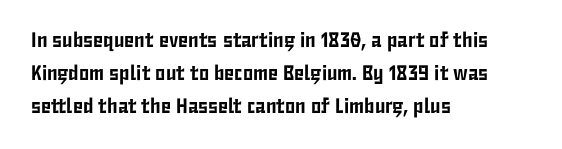
The image shows 21 px text type, upright; set left-aligned, normal line spacing (1.57x), normal letter spacing, not underlined.
